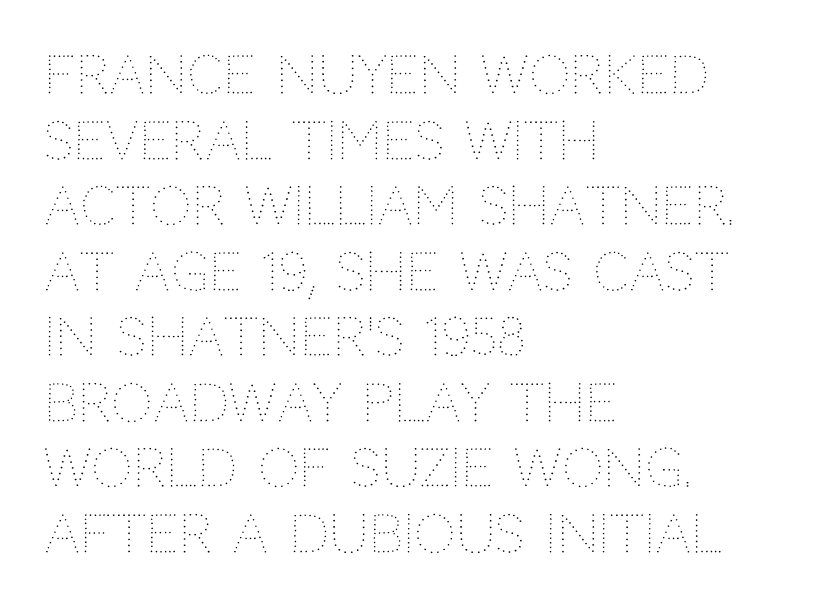
{"italic": "no", "bold": "no", "weight": "thin", "width": "normal", "stroke_contrast": "medium", "x_height": "large", "monospaced": "no", "underline": "no", "align": "left", "line_spacing": "normal", "line_spacing_ratio": 1.26, "letter_spacing": "normal", "letter_spacing_em": 0.0, "glyph_px": 52}
